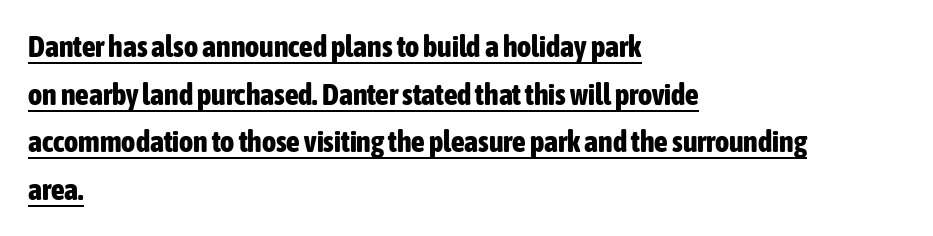
Q: Is the text bold? A: Yes.
Q: Is the text italic (slanted)? A: No, it is upright.
Q: Is the typeface a serif or a sans-serif typeface? A: Sans-serif.
Q: Is the text underlined? A: Yes.
Q: How is the paragraph aligned? A: Left-aligned.
Q: Is the spacing between letters normal or unusually wide? A: Normal.
Q: Is the spacing between lines tight, normal or loose? A: Normal.
Q: Width (condensed, normal, or wide)? A: Condensed.
Q: Stroke contrast? A: Low.
Q: x-height? A: Medium.
Q: Monospaced? A: No.
